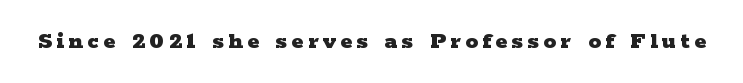
Weight check: bold — yes, fully. Ascenders rise straight up at ninety degrees. The string is rendered with underlining switched off.
